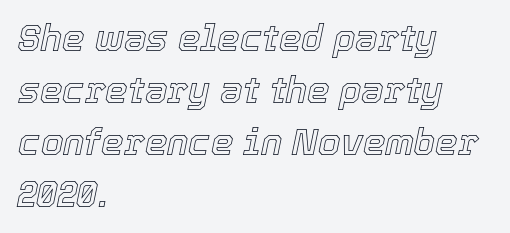
Quick note: underline off. Compared with a centered layout, this one pins lines to the left instead. Words appear dense and cohesive because spacing is normal. It's the slanting kind of type. In terms of leading, this rendering sits right in the middle.
